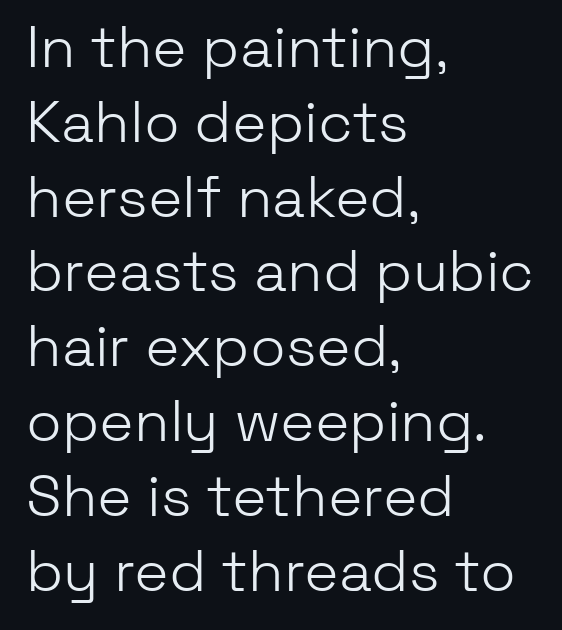
{"serif": "no", "italic": "no", "bold": "no", "weight": "light", "width": "normal", "stroke_contrast": "low", "x_height": "medium", "monospaced": "no", "underline": "no", "align": "left", "line_spacing": "normal", "line_spacing_ratio": 1.29, "letter_spacing": "normal", "letter_spacing_em": 0.0, "glyph_px": 58}
